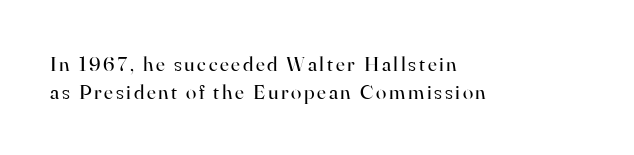
Q: Is the text bold? A: No.
Q: Is the text italic (slanted)? A: No, it is upright.
Q: Is the text underlined? A: No.
Q: How is the paragraph aligned? A: Left-aligned.
Q: Is the spacing between lines tight, normal or loose? A: Normal.
